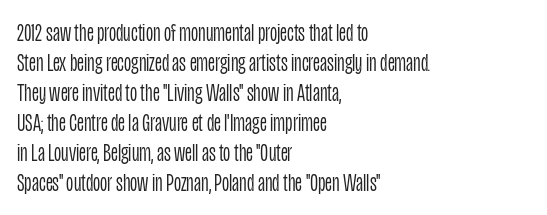
Stem width sits at or under what a default text font uses. Rendered with straight, roman letterforms. In CSS terms this would be text-align: left. Is the letter spacing exaggerated? No — it looks like the ordinary default.
